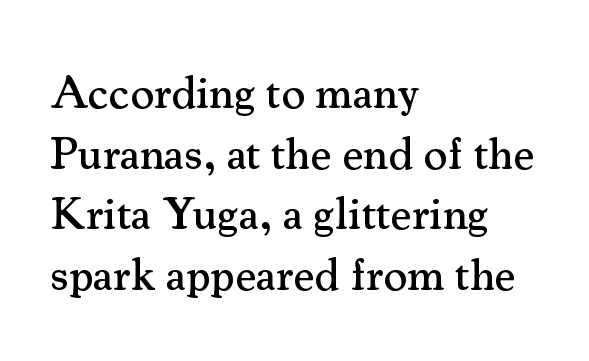
Q: Is the text italic (slanted)? A: No, it is upright.
Q: Is the typeface a serif or a sans-serif typeface? A: Serif.
Q: Is the text underlined? A: No.
Q: How is the paragraph aligned? A: Left-aligned.
Q: Is the spacing between letters normal or unusually wide? A: Normal.
Q: Is the spacing between lines tight, normal or loose? A: Normal.
Q: Width (condensed, normal, or wide)? A: Normal.
Q: Stroke contrast? A: Medium.
Q: x-height? A: Small.
Q: Monospaced? A: No.
